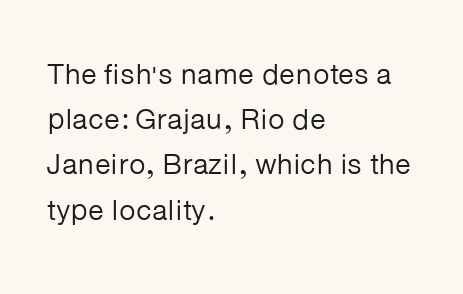
This is sans-serif lettering, the kind often seen on screens and signage. The lettering stays uniformly vertical, giving the passage a roman look. Beneath every word, the page is bare. The face used here is proportionally spaced, like ordinary book or web type. Summary of weight: not heavy and not bold.
